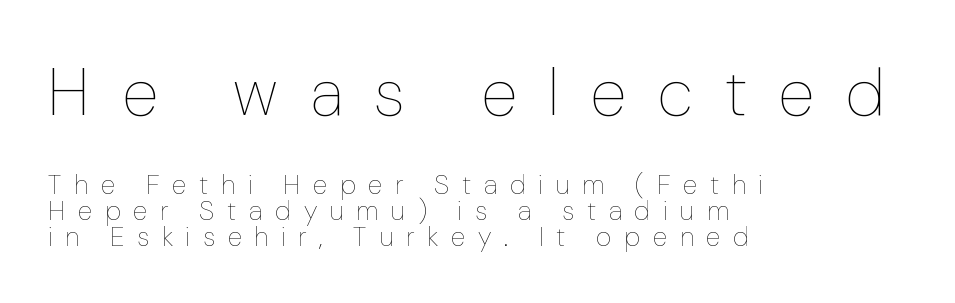
Q: Is the text bold? A: No.
Q: Is the text italic (slanted)? A: No, it is upright.
Q: Is the text underlined? A: No.
Q: How is the paragraph aligned? A: Left-aligned.
Q: Is the spacing between letters normal or unusually wide? A: Unusually wide.
Q: Is the spacing between lines tight, normal or loose? A: Tight.
Q: Which block of text is set in a larger size, the first (top) or the second (bottom)? A: The first (top) one.
Q: Width (condensed, normal, or wide)? A: Normal.
Q: Stroke contrast? A: Low.
Q: x-height? A: Medium.
Q: Monospaced? A: No.
